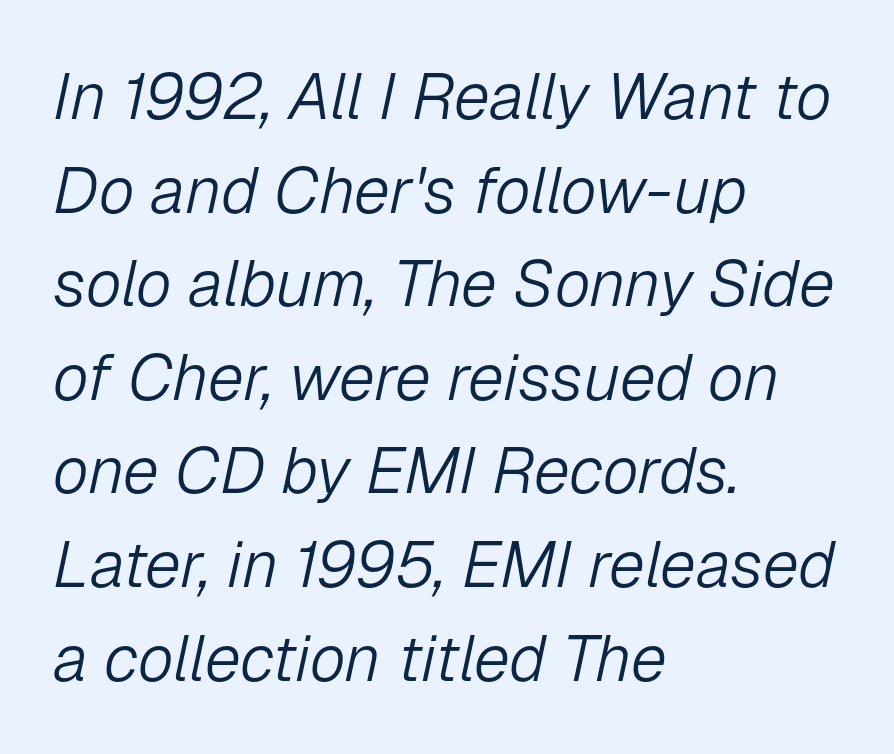
No word sits above an underline. All the whitespace from short lines collects on the right. You could not count columns in this text — the font is proportionally spaced. No heavy texture on the line: the type isn't bold. It's the slanting kind of type. Short note: letters normally spaced.
